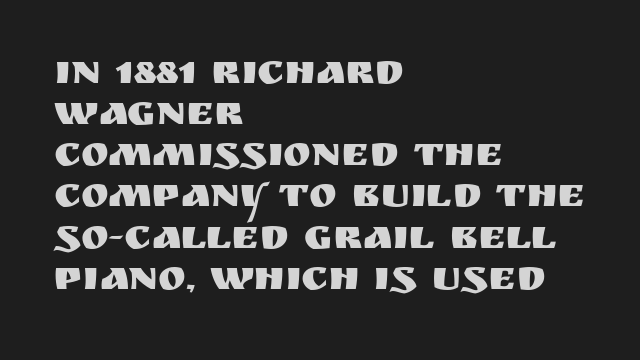
To sum up the face: it is a sans, with no serifs. Italic: no, the glyphs are upright roman. Character widths vary here, with narrow letters taking less room than wide ones. Horizontally, the lines are justified to the leading edge only. Descenders are the only things crossing below the line.
